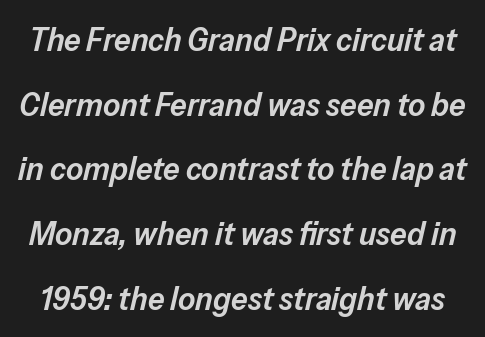
What weight is shown? A semibold, between regular and bold. Unmarked baselines from the first word to the last. You could call the tracking neutral — neither tight nor loose. Summary of vertical rhythm: relaxed, with wide interline spacing.
